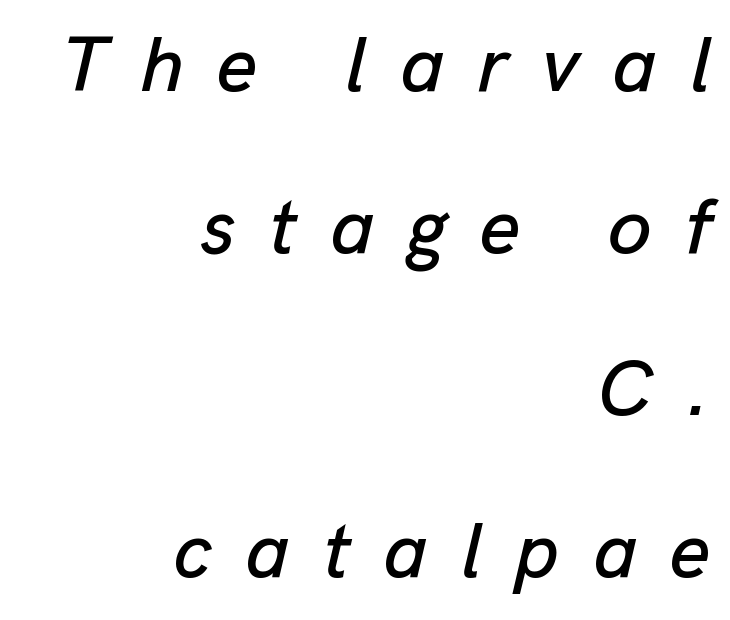
Proportional: the letters do not fall into vertical columns. Short and long lines alike share a common ending point at right. Leading is clearly above the norm, producing a sparse column. Students, note that the glyphs here are deliberately spaced far apart. Italic? Definitely — the glyphs are oblique.
